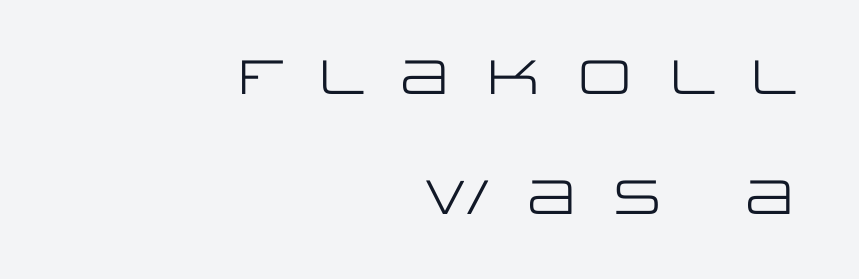
{"serif": "no", "italic": "no", "bold": "no", "weight": "regular", "width": "wide", "stroke_contrast": "low", "x_height": "large", "monospaced": "no", "underline": "no", "align": "right", "line_spacing": "loose", "line_spacing_ratio": 2.49, "letter_spacing": "wide", "letter_spacing_em": 0.35, "glyph_px": 48}
